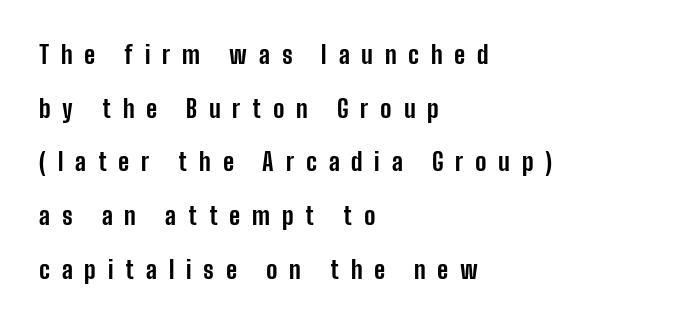
The image shows 25 px bold type, upright; set left-aligned, loose line spacing (2.15x), unusually wide letter spacing (+0.47 em), not underlined.
